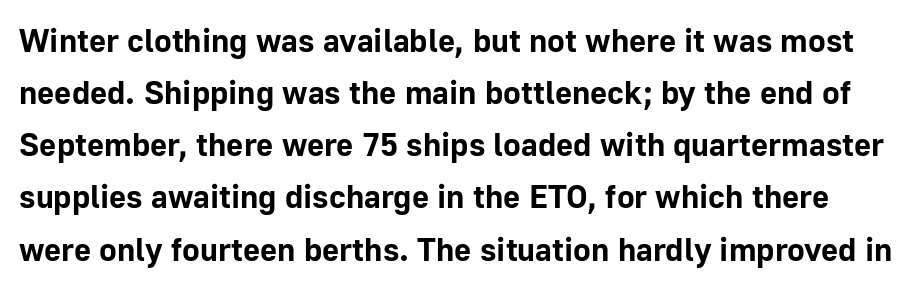
{"serif": "no", "italic": "no", "bold": "yes", "weight": "bold", "width": "normal", "stroke_contrast": "low", "x_height": "medium", "monospaced": "no", "underline": "no", "line_spacing": "normal", "line_spacing_ratio": 1.58, "letter_spacing": "normal", "letter_spacing_em": 0.0, "glyph_px": 33}
